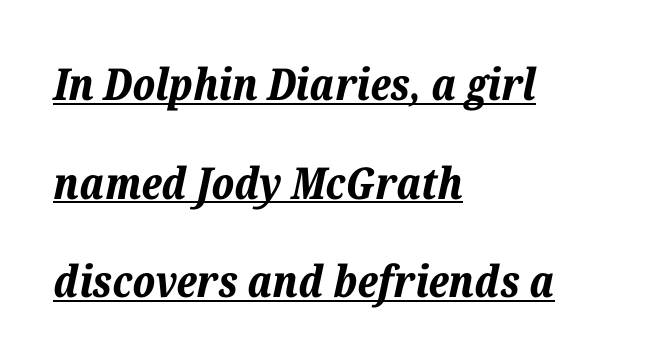
The image shows 44 px bold type, italic (leaning right); set left-aligned, loose line spacing (2.24x), normal letter spacing, underlined; low stroke contrast and a medium x-height.
